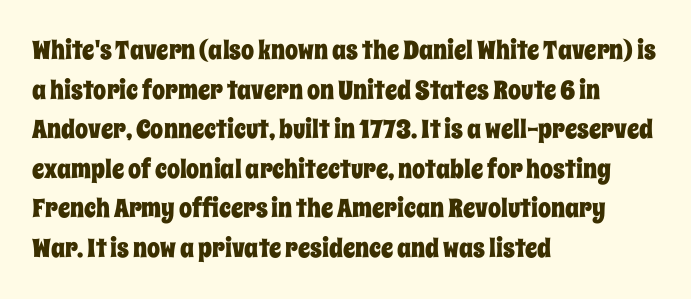
The image shows 26 px text type, upright; set left-aligned, normal line spacing (1.52x), normal letter spacing, not underlined.
